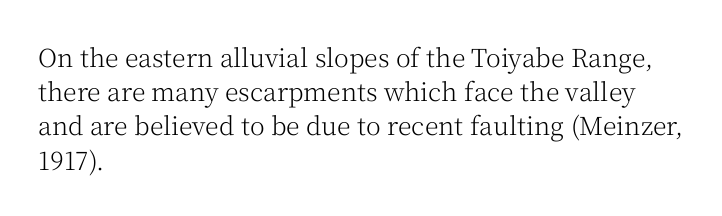
The area under the type is left untouched. A roman cut, with each character standing at attention. Observe the ordinary spacing: letters are neighbours, not strangers. Notice how the passage keeps a crisp vertical edge on the left only.
